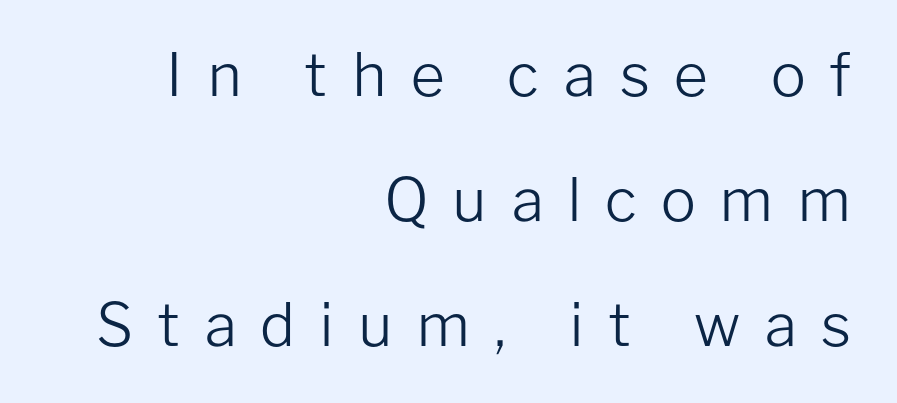
The space beneath each line is pristine and unruled. A light-to-regular cut is what we see here. Upright lettering throughout. Here the designer chose a conventional face with non-uniform glyph widths.
